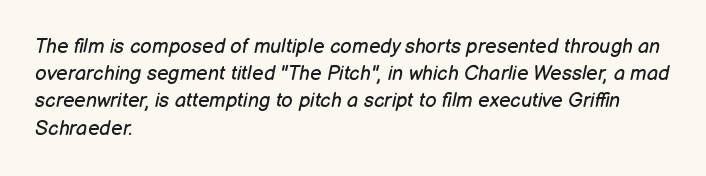
The image shows 20 px text type, italic (leaning right); set left-aligned, normal line spacing (1.36x), normal letter spacing, not underlined.
